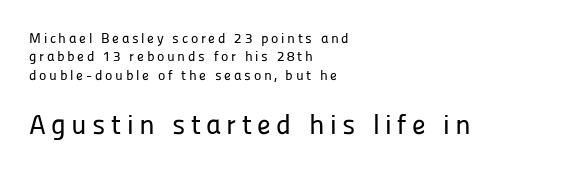
{"serif": "no", "italic": "no", "width": "normal", "stroke_contrast": "low", "x_height": "medium", "monospaced": "no", "underline": "no", "align": "left", "line_spacing": "normal", "line_spacing_ratio": 1.32, "larger_block": "second", "size_ratio": 2.0, "glyph_px": 28}
